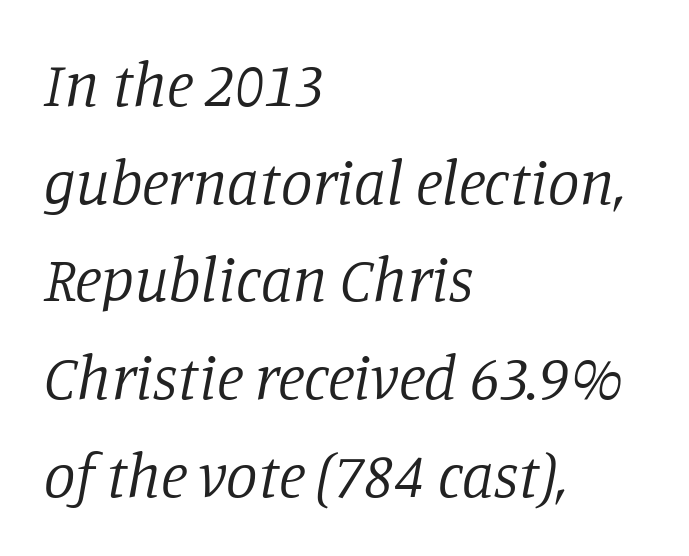
{"serif": "yes", "italic": "yes", "lean": "right", "slant_degrees": 11, "bold": "no", "weight": "regular", "width": "normal", "stroke_contrast": "low", "x_height": "large", "monospaced": "no", "underline": "no", "align": "left", "line_spacing": "normal", "line_spacing_ratio": 1.55, "letter_spacing": "normal", "letter_spacing_em": 0.0, "glyph_px": 63}
